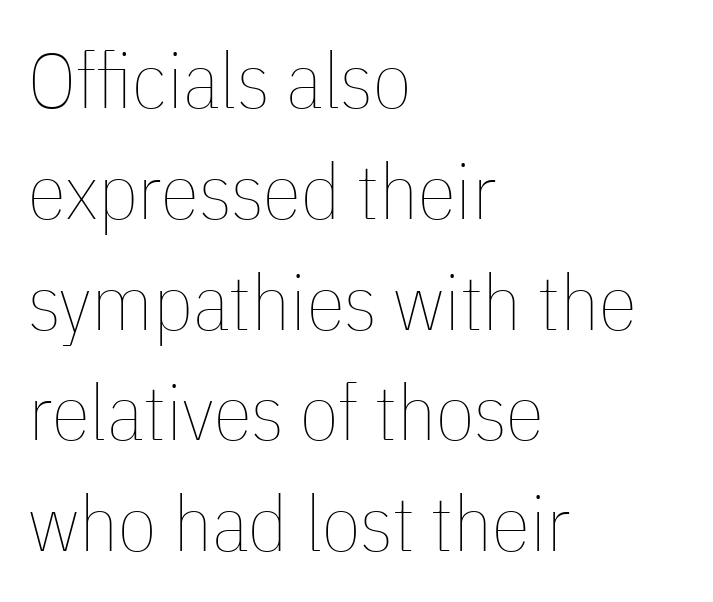
{"italic": "no", "bold": "no", "weight": "thin", "width": "condensed", "stroke_contrast": "low", "x_height": "medium", "monospaced": "no", "underline": "no", "align": "left", "line_spacing": "normal", "line_spacing_ratio": 1.42, "letter_spacing": "normal", "letter_spacing_em": 0.0, "glyph_px": 78}
